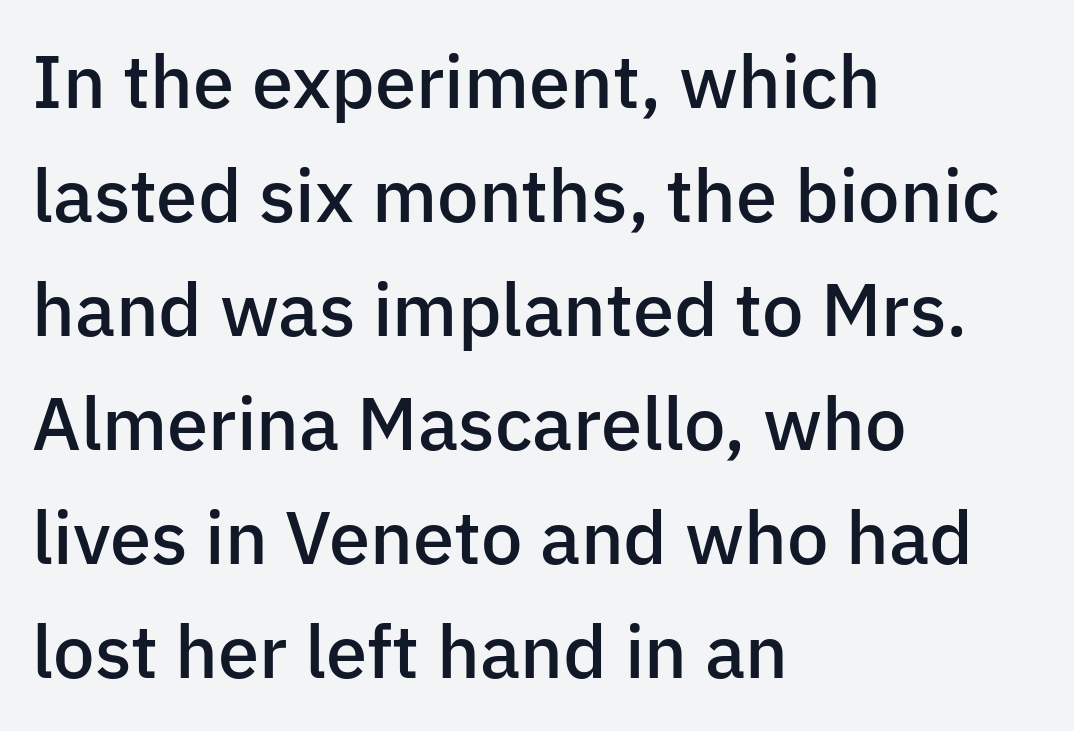
The image shows 74 px semibold sans-serif type, upright; set left-aligned, normal line spacing (1.54x), normal letter spacing, not underlined; low stroke contrast and a medium x-height.
